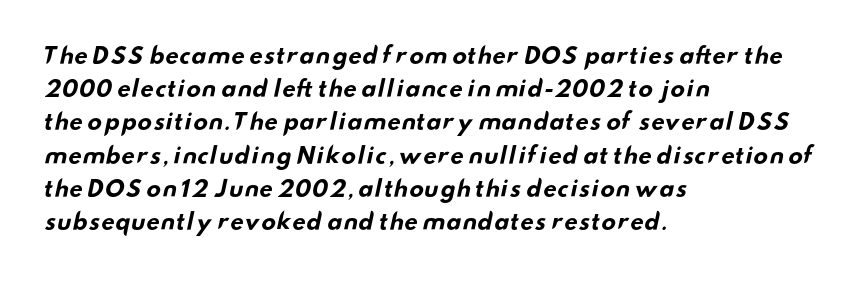
Q: Is the text bold? A: Yes.
Q: Is the text underlined? A: No.
Q: How is the paragraph aligned? A: Left-aligned.
Q: Is the spacing between letters normal or unusually wide? A: Normal.
Q: Is the spacing between lines tight, normal or loose? A: Normal.
